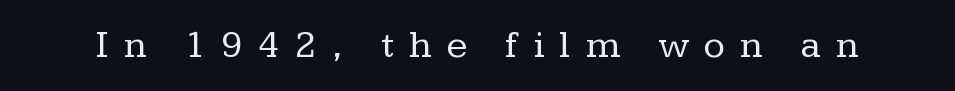
The image shows 39 px regular-weight serif type, upright; set unusually wide letter spacing (+0.39 em), not underlined; low stroke contrast and a medium x-height.
